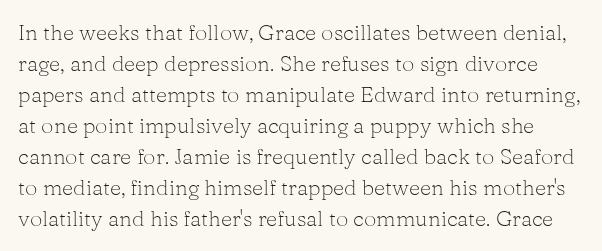
Tracking value appears to be zero — textbook default spacing. The typesetting does not lean heavy: it is not bold. Descenders are the only things crossing below the line. Successive baselines arrive at the customary interval. No italicization has been applied; the sample stays upright.
